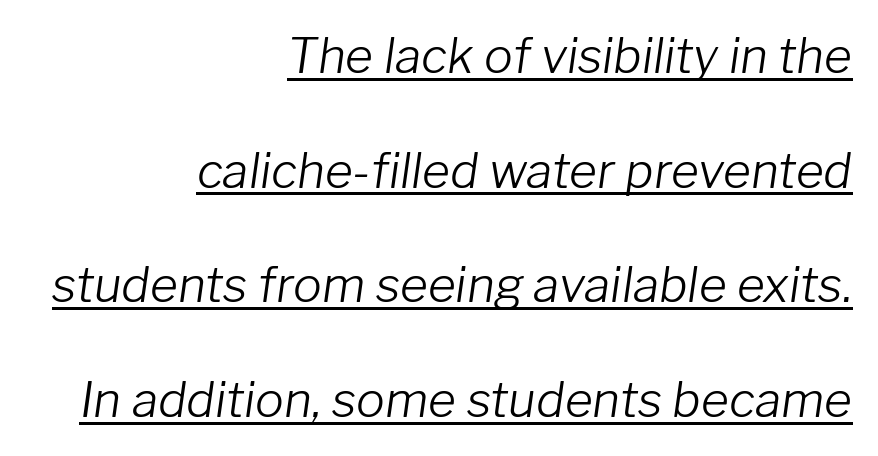
This sample trades compactness for vertical openness between lines. These characters rest on top of a visible drawn line. Varying glyph widths throughout — classic text-font behaviour. Each line ends at the same right margin while the left side varies. The type is set solid horizontally, with unmodified tracking.
